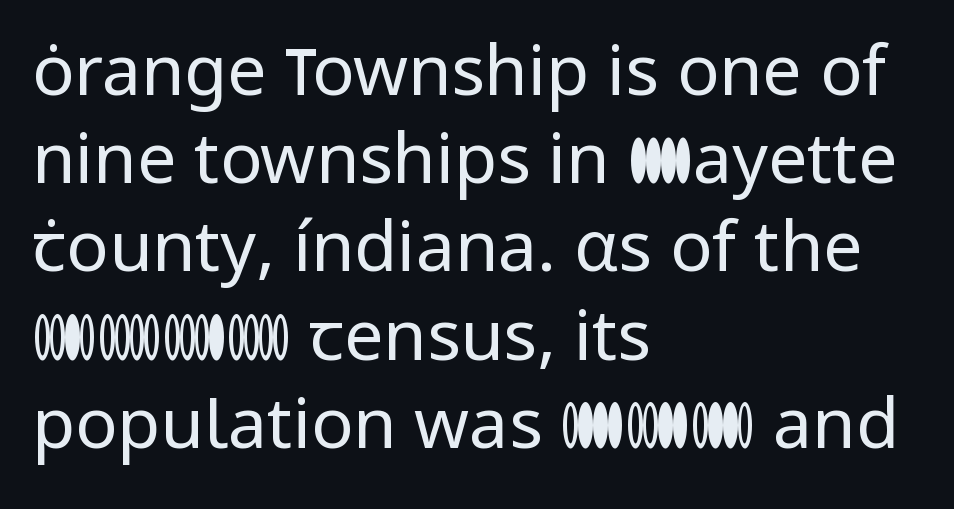
Horizontal alignment here is leftward, the default for most running prose. Has an underline been added? It has not. Proportional: the letters do not fall into vertical columns. Quick note: not italic, upright. These lines are composed in type without serifs. Reading down the column, the eye jumps a familiar distance to each next line.
